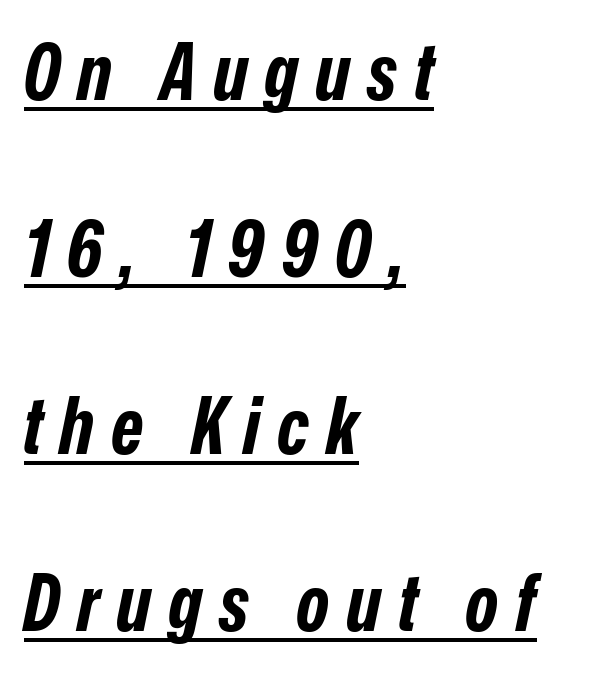
{"italic": "yes", "lean": "right", "slant_degrees": 12, "bold": "yes", "weight": "bold", "width": "condensed", "stroke_contrast": "low", "x_height": "medium", "monospaced": "no", "underline": "yes", "align": "left", "line_spacing": "loose", "line_spacing_ratio": 2.27, "letter_spacing": "wide", "letter_spacing_em": 0.22, "glyph_px": 78}
